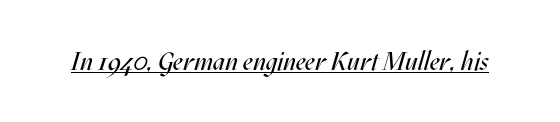
{"italic": "yes", "lean": "right", "slant_degrees": 17, "bold": "no", "underline": "yes", "letter_spacing": "normal", "letter_spacing_em": 0.0, "glyph_px": 26}
